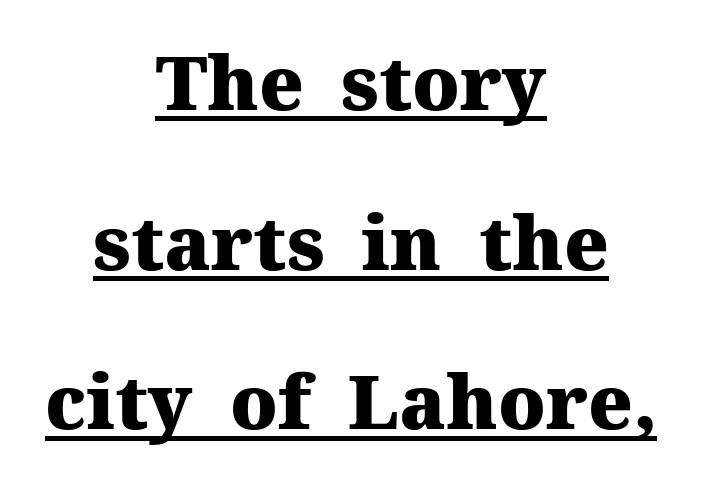
Q: Is the text bold? A: Yes.
Q: Is the text italic (slanted)? A: No, it is upright.
Q: Is the typeface a serif or a sans-serif typeface? A: Serif.
Q: Is the text underlined? A: Yes.
Q: How is the paragraph aligned? A: Centered.
Q: Is the spacing between letters normal or unusually wide? A: Normal.
Q: Is the spacing between lines tight, normal or loose? A: Loose.
Q: Width (condensed, normal, or wide)? A: Normal.
Q: Stroke contrast? A: Medium.
Q: x-height? A: Medium.
Q: Monospaced? A: No.
